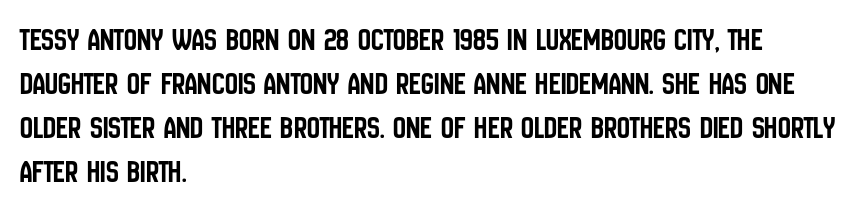
Each word holds together tightly as a unit, with standard inter-letter gaps. Regular leading. The face used here is a sans, in the tradition of grotesques and geometrics. The face used here is proportionally spaced, like ordinary book or web type. Layout note: lines flush left. Upright lettering throughout.
